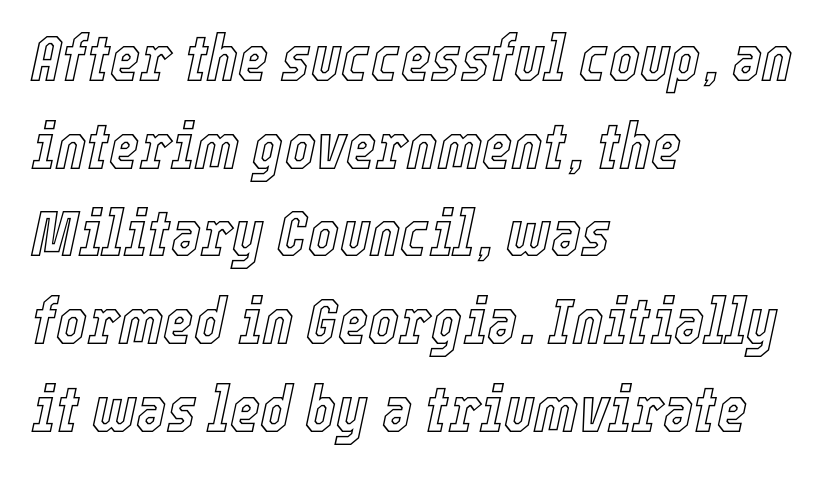
The image shows 65 px condensed type, italic (leaning right); set left-aligned, normal line spacing (1.35x), normal letter spacing, not underlined; a medium x-height.
